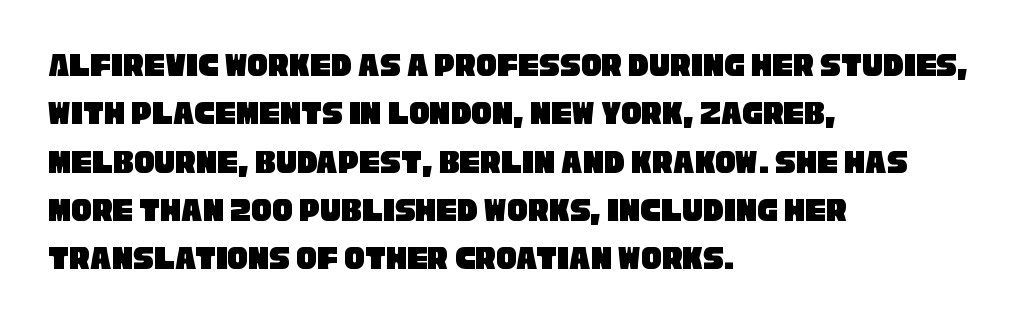
The image shows 34 px condensed sans-serif type; set left-aligned, normal line spacing (1.42x), normal letter spacing, not underlined; low stroke contrast and a large x-height.
